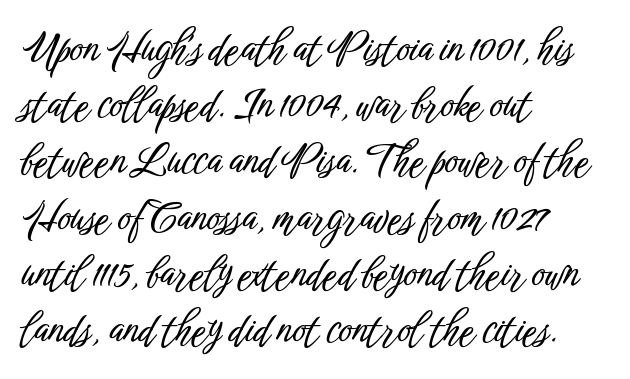
Layout note: lines flush left. Each letter keeps its own natural width here, so spacing adapts to shape. Underlining? Definitely not there. Letterform terminals end flat and unadorned throughout the passage.
